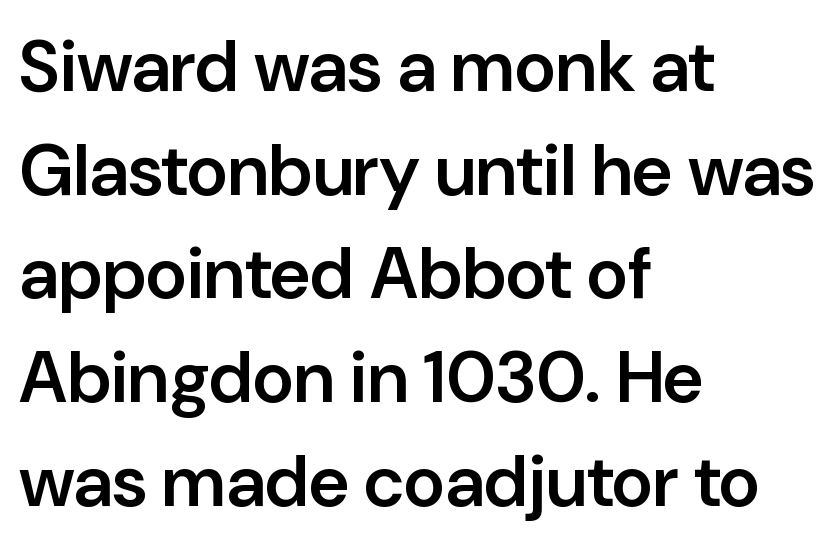
Q: Is the text bold? A: Semi-bold.
Q: Is the text italic (slanted)? A: No, it is upright.
Q: Is the typeface a serif or a sans-serif typeface? A: Sans-serif.
Q: Is the text underlined? A: No.
Q: How is the paragraph aligned? A: Left-aligned.
Q: Is the spacing between letters normal or unusually wide? A: Normal.
Q: Is the spacing between lines tight, normal or loose? A: Normal.
Q: Width (condensed, normal, or wide)? A: Normal.
Q: Stroke contrast? A: Low.
Q: x-height? A: Medium.
Q: Monospaced? A: No.
